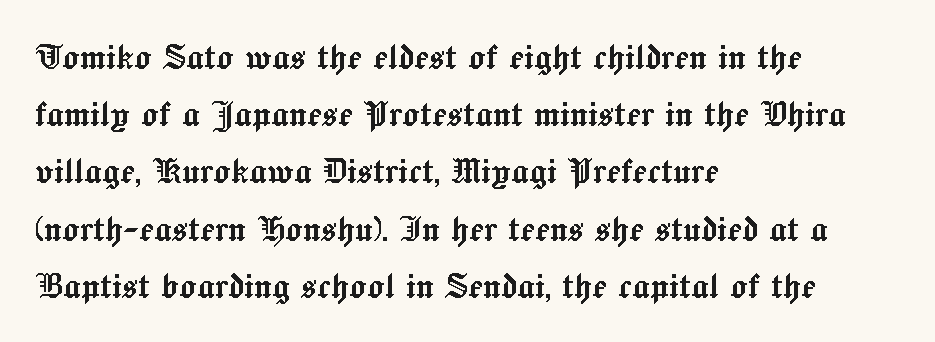
A clean baseline with only descenders dipping below it. This sample has the flowing, uneven cadence of proportional lettering. Summary of vertical rhythm: regular, with standard interline spacing. A classic flush-left, rag-right setting is used for this passage. The face used here is rendered with its standard letterfit. Posture: straight, roman, zero tilt.
